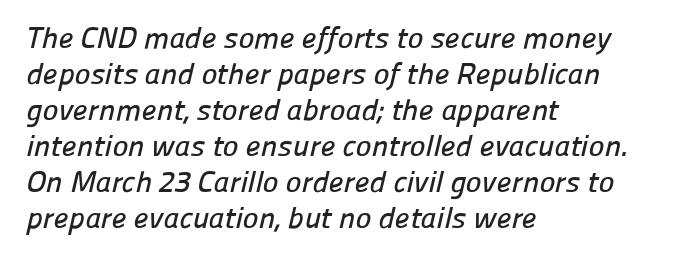
Is this a fixed-width face? No — the glyphs have proportional, varying widths. This is sans-serif lettering, the kind often seen on screens and signage. The rendering keeps characters at their native spacing. The gap between lines stays unmarked. The text block is weighted toward the left margin, trailing off unevenly rightward.
